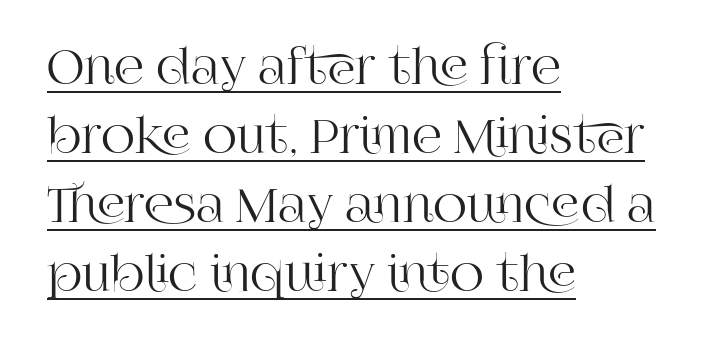
Q: Is the text italic (slanted)? A: No, it is upright.
Q: Is the typeface a serif or a sans-serif typeface? A: Serif.
Q: Is the text underlined? A: Yes.
Q: How is the paragraph aligned? A: Left-aligned.
Q: Is the spacing between letters normal or unusually wide? A: Normal.
Q: Is the spacing between lines tight, normal or loose? A: Normal.
Q: Width (condensed, normal, or wide)? A: Normal.
Q: Stroke contrast? A: High.
Q: x-height? A: Large.
Q: Monospaced? A: No.
